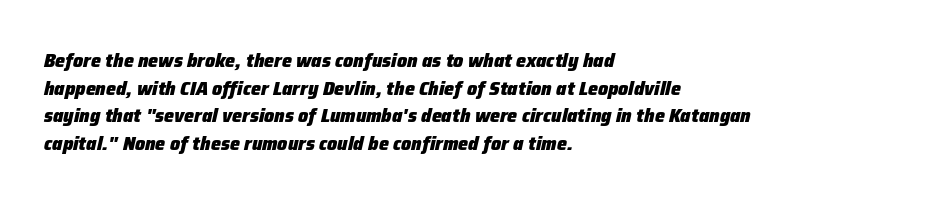
Plenty of ink on the page — the face is bold. Compared with ordinary roman type, these characters are visibly tilted. The words here are not underlined. Successive baselines arrive at the customary interval. The paragraph has a hard left edge and a soft right edge.
